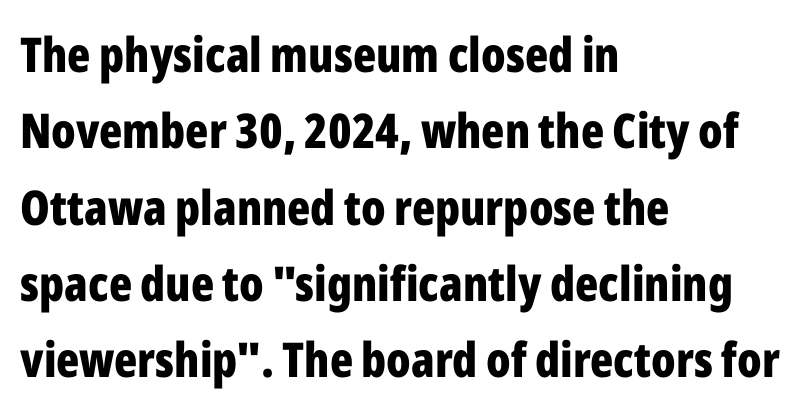
{"serif": "no", "italic": "no", "bold": "yes", "weight": "bold", "width": "condensed", "stroke_contrast": "low", "x_height": "medium", "monospaced": "no", "underline": "no", "align": "left", "line_spacing": "normal", "line_spacing_ratio": 1.59, "letter_spacing": "normal", "letter_spacing_em": 0.0, "glyph_px": 48}
